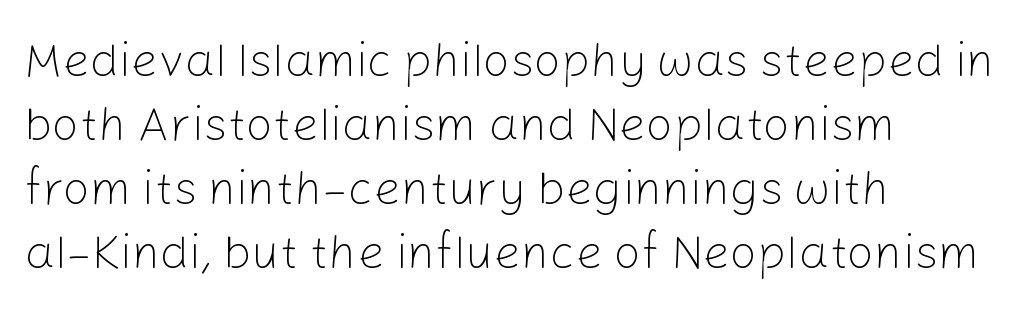
{"serif": "no", "italic": "no", "bold": "no", "weight": "light", "width": "normal", "stroke_contrast": "low", "x_height": "medium", "monospaced": "no", "underline": "no", "align": "left", "line_spacing": "normal", "line_spacing_ratio": 1.33, "letter_spacing": "normal", "letter_spacing_em": 0.0, "glyph_px": 48}
